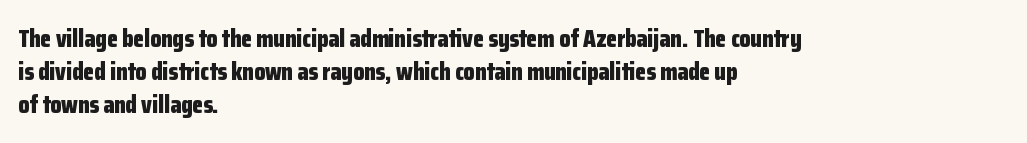
{"italic": "no", "bold": "yes", "underline": "no", "align": "left", "line_spacing": "normal", "line_spacing_ratio": 1.33, "letter_spacing": "normal", "letter_spacing_em": 0.0, "glyph_px": 25}
